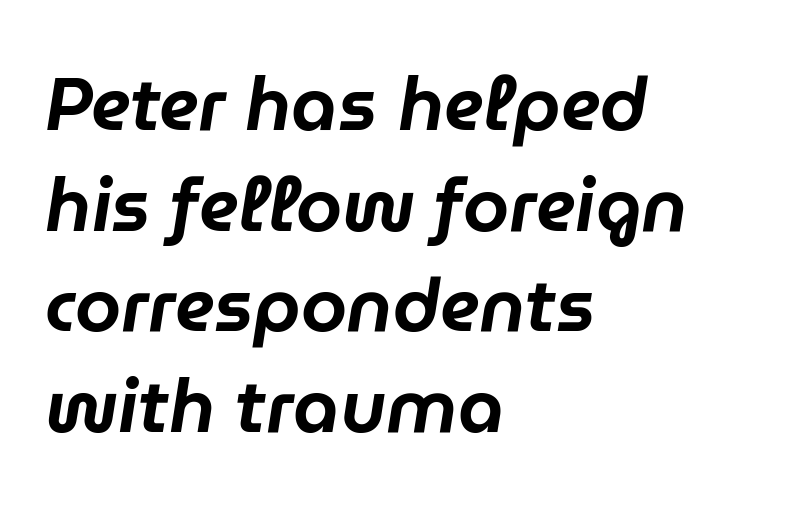
The image shows 74 px text type, italic (leaning right); set left-aligned, normal line spacing (1.36x), normal letter spacing, not underlined; low stroke contrast and a medium x-height.
